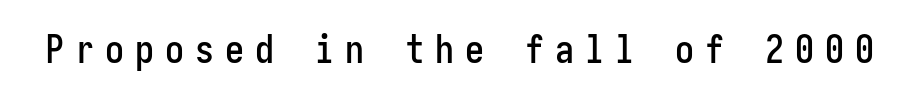
The rendering shows plain stroke endings on the letterforms — a sans-serif design. The glyphs are unaccompanied by any horizontal stroke below them. The font's upright variant was chosen for this text. The line texture is sparse and dotted thanks to wide tracking.
